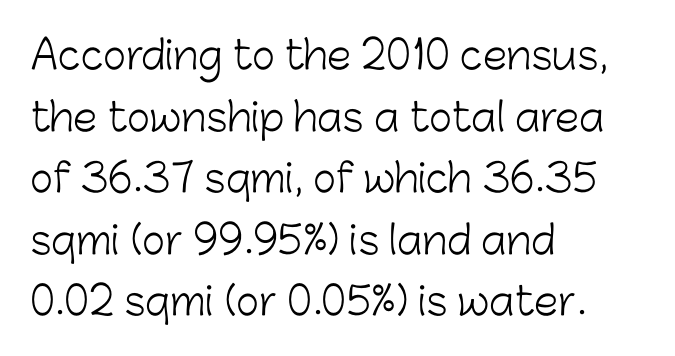
{"serif": "no", "italic": "no", "bold": "no", "weight": "light", "width": "normal", "stroke_contrast": "low", "x_height": "medium", "monospaced": "no", "underline": "no", "align": "left", "line_spacing": "normal", "line_spacing_ratio": 1.58, "letter_spacing": "normal", "letter_spacing_em": 0.0, "glyph_px": 39}
